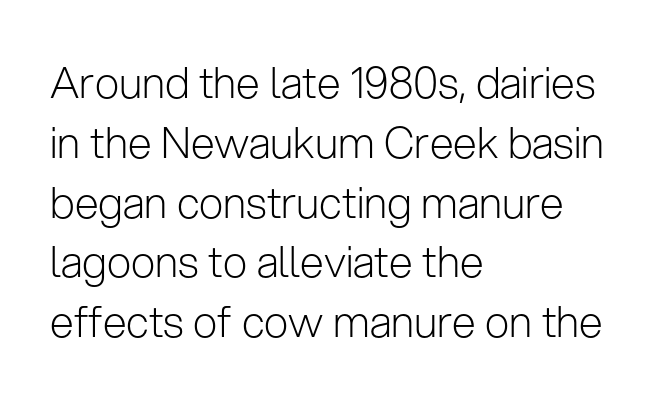
Heft: none added — not bold. The face used here is rendered with its standard letterfit. Observe the absence of serifs on each vertical stroke in this sample. The area under the type is left untouched. Here the designer chose a conventional face with non-uniform glyph widths.
